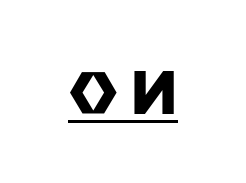
{"serif": "no", "italic": "no", "bold": "yes", "weight": "heavy", "width": "normal", "stroke_contrast": "medium", "x_height": "large", "monospaced": "no", "underline": "yes", "letter_spacing": "wide", "letter_spacing_em": 0.22, "glyph_px": 59}
